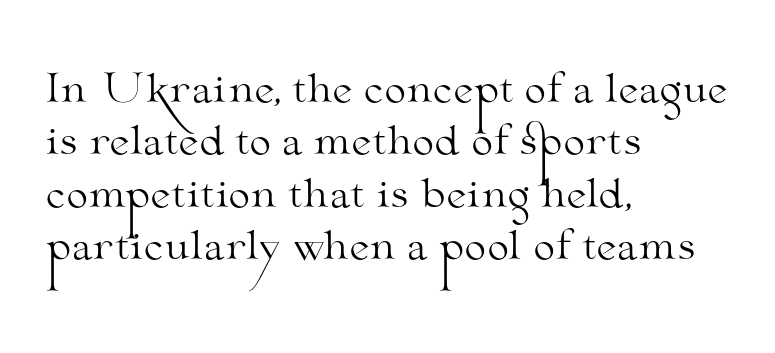
The rendering uses a moderate line-height, typical for paragraphs. A typesetter would call this proportional, since set widths differ per character. The font is comparable to plain body text, perhaps lighter. The rendering shows small feet on the letterforms — a serif design.
